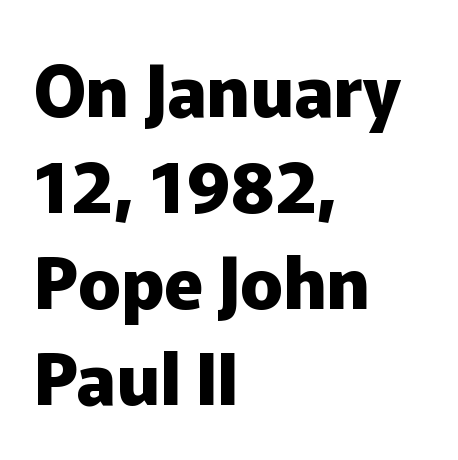
Q: Is the text bold? A: Yes.
Q: Is the text italic (slanted)? A: No, it is upright.
Q: Is the typeface a serif or a sans-serif typeface? A: Sans-serif.
Q: Is the text underlined? A: No.
Q: How is the paragraph aligned? A: Left-aligned.
Q: Is the spacing between letters normal or unusually wide? A: Normal.
Q: Is the spacing between lines tight, normal or loose? A: Normal.
Q: Width (condensed, normal, or wide)? A: Normal.
Q: Stroke contrast? A: Low.
Q: x-height? A: Medium.
Q: Monospaced? A: No.
